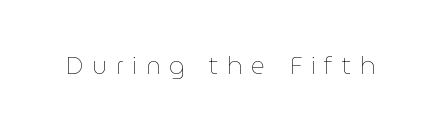
The image shows 24 px text type, upright; set unusually wide letter spacing (+0.37 em), not underlined.
